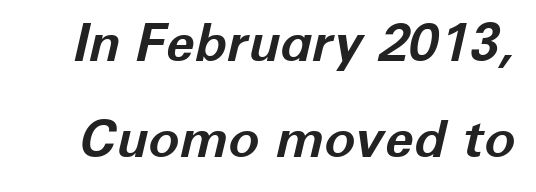
Q: Is the text bold? A: Yes.
Q: Is the text italic (slanted)? A: Yes, it leans right by about 12 degrees.
Q: Is the text underlined? A: No.
Q: Is the spacing between letters normal or unusually wide? A: Normal.
Q: Width (condensed, normal, or wide)? A: Normal.
Q: Stroke contrast? A: Low.
Q: x-height? A: Medium.
Q: Monospaced? A: No.
